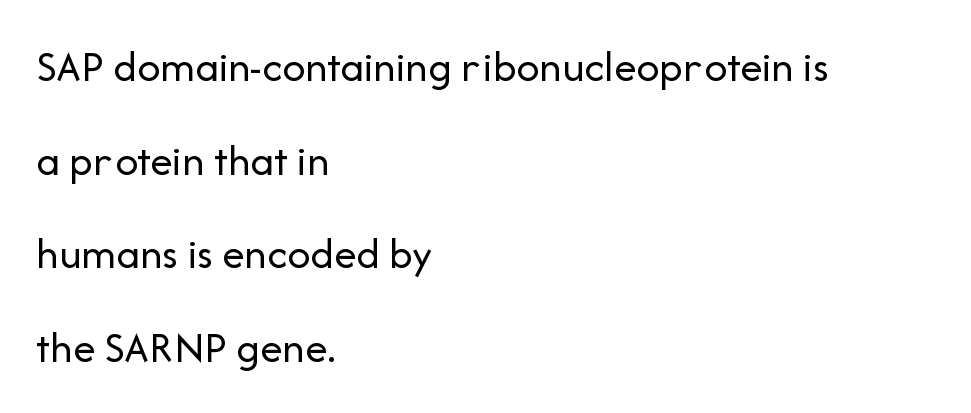
The image shows 45 px regular-weight sans-serif type, upright; set left-aligned, loose line spacing (2.08x), normal letter spacing, not underlined; low stroke contrast and a medium x-height.
